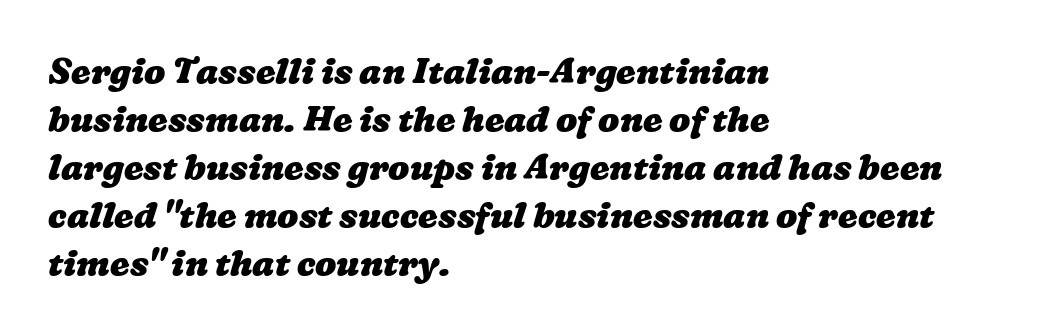
{"bold": "yes", "weight": "heavy", "width": "wide", "stroke_contrast": "low", "x_height": "medium", "monospaced": "no", "underline": "no", "align": "left", "line_spacing": "normal", "line_spacing_ratio": 1.37, "letter_spacing": "normal", "letter_spacing_em": 0.0, "glyph_px": 35}
